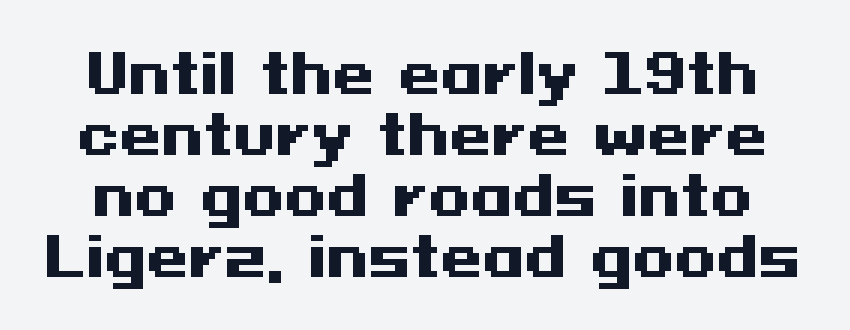
{"serif": "no", "italic": "no", "bold": "yes", "weight": "heavy", "width": "wide", "stroke_contrast": "medium", "x_height": "medium", "underline": "no", "line_spacing": "tight", "line_spacing_ratio": 1.13, "letter_spacing": "normal", "letter_spacing_em": 0.0, "glyph_px": 54}
